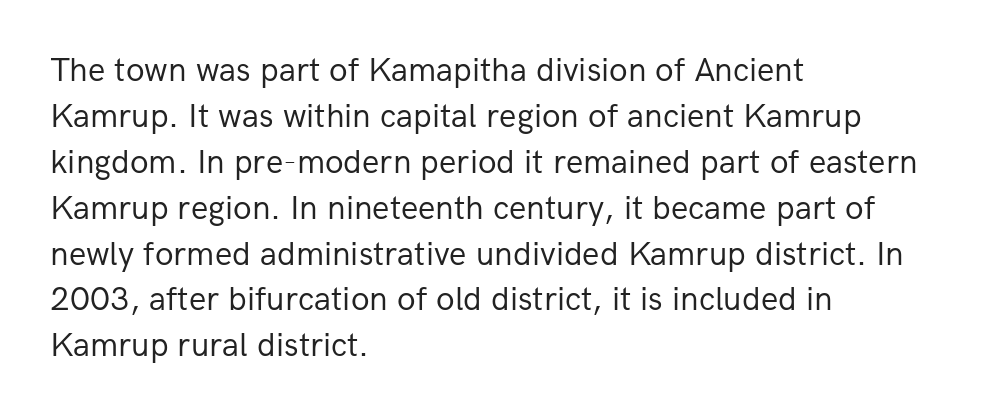
The image shows 34 px regular-weight sans-serif type, upright; set left-aligned, normal line spacing (1.35x), normal letter spacing, not underlined; low stroke contrast and a medium x-height.
